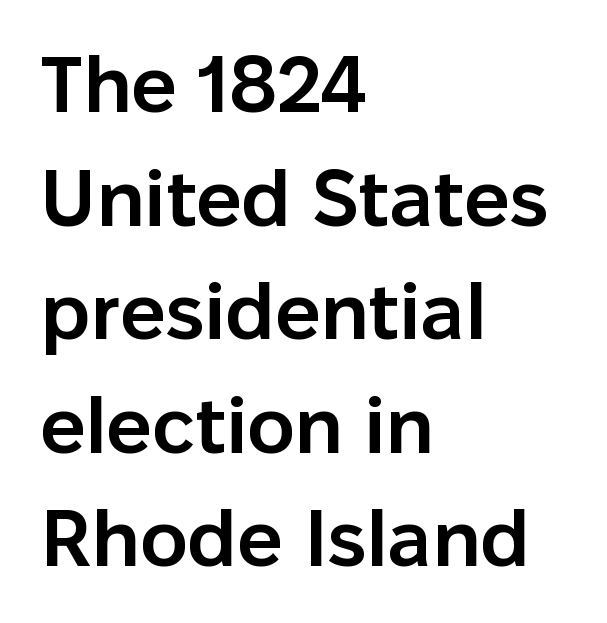
The characters look somewhat weighty, a semibold short of true bold. Nobody touched the tracking dial on this one. A sans-serif font was chosen for this passage. Which margin do the lines hug? The left one — the right edge is uneven. The foot of each line stays bare and open. It's the straight-up-and-down kind of type.
